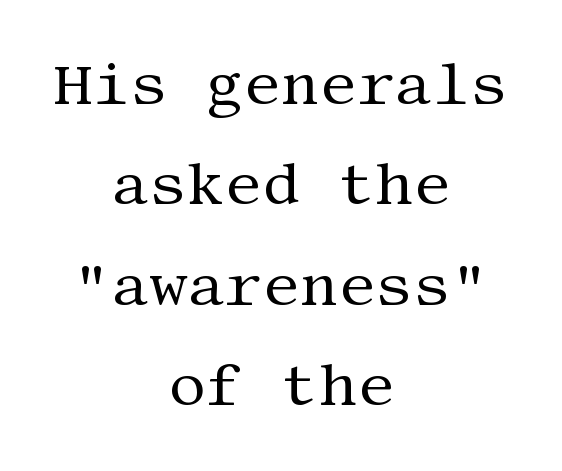
Vertical stems look standard width or narrower in stroke. Does extra space separate the letters? No, they use regular spacing. Bare-footed words on every line. Ordinary non-slanted type is in use.
